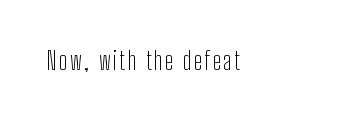
Only glyphs here, with clear space below each row. Posture: upright roman. The font is comparable to plain body text, perhaps lighter.
